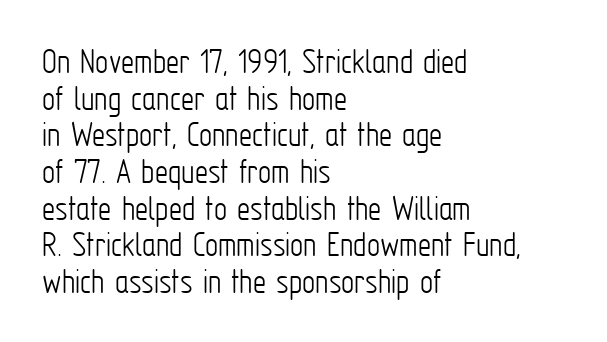
{"serif": "no", "italic": "no", "bold": "no", "weight": "light", "width": "condensed", "stroke_contrast": "low", "x_height": "medium", "monospaced": "no", "underline": "no", "align": "left", "line_spacing": "tight", "line_spacing_ratio": 0.99, "letter_spacing": "normal", "letter_spacing_em": 0.0, "glyph_px": 37}
